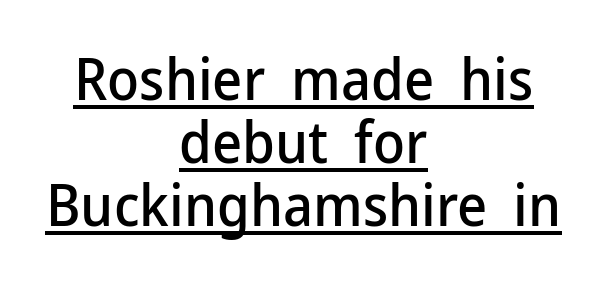
Q: Is the text italic (slanted)? A: No, it is upright.
Q: Is the typeface a serif or a sans-serif typeface? A: Sans-serif.
Q: Is the text underlined? A: Yes.
Q: How is the paragraph aligned? A: Centered.
Q: Is the spacing between letters normal or unusually wide? A: Normal.
Q: Is the spacing between lines tight, normal or loose? A: Tight.
Q: Width (condensed, normal, or wide)? A: Normal.
Q: Stroke contrast? A: Low.
Q: x-height? A: Medium.
Q: Monospaced? A: No.
